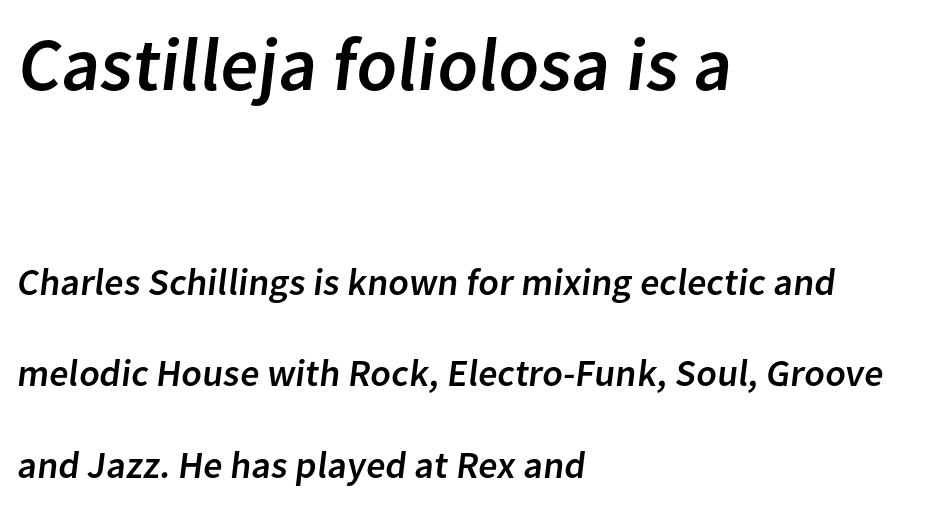
Q: Is the typeface a serif or a sans-serif typeface? A: Sans-serif.
Q: Is the text underlined? A: No.
Q: How is the paragraph aligned? A: Left-aligned.
Q: Is the spacing between letters normal or unusually wide? A: Normal.
Q: Is the spacing between lines tight, normal or loose? A: Loose.
Q: Which block of text is set in a larger size, the first (top) or the second (bottom)? A: The first (top) one.
Q: Width (condensed, normal, or wide)? A: Normal.
Q: Stroke contrast? A: Low.
Q: x-height? A: Medium.
Q: Monospaced? A: No.
